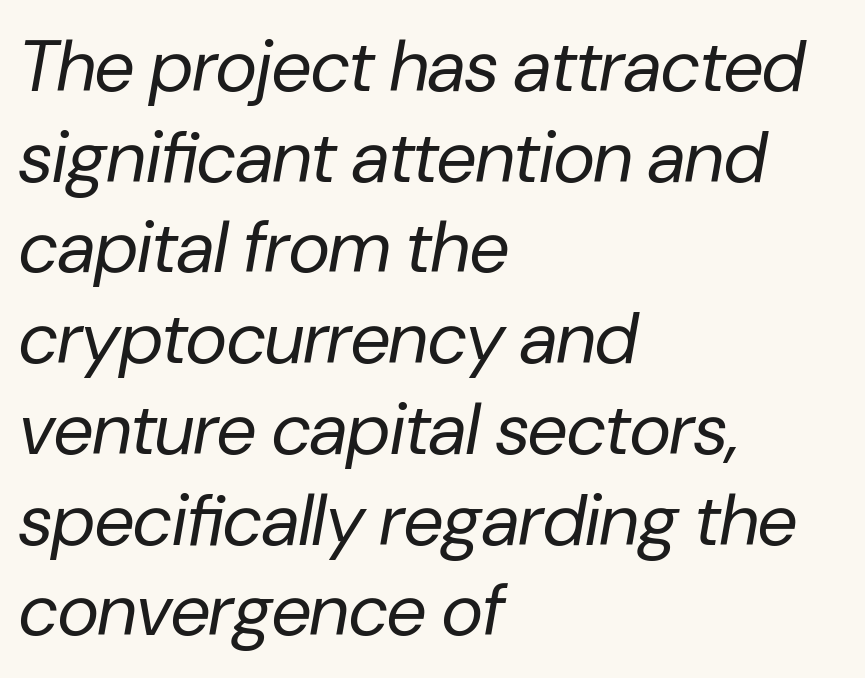
{"italic": "yes", "lean": "right", "slant_degrees": 10, "bold": "no", "weight": "regular", "width": "normal", "stroke_contrast": "low", "x_height": "medium", "monospaced": "no", "underline": "no", "align": "left", "line_spacing": "normal", "line_spacing_ratio": 1.26, "letter_spacing": "normal", "letter_spacing_em": 0.0, "glyph_px": 72}
